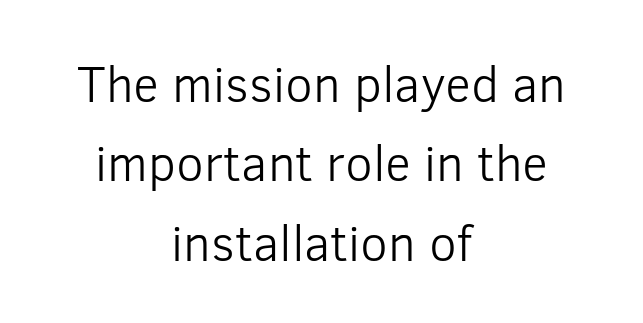
Q: Is the text bold? A: No.
Q: Is the text italic (slanted)? A: No, it is upright.
Q: Is the typeface a serif or a sans-serif typeface? A: Sans-serif.
Q: Is the text underlined? A: No.
Q: How is the paragraph aligned? A: Centered.
Q: Is the spacing between letters normal or unusually wide? A: Normal.
Q: Is the spacing between lines tight, normal or loose? A: Normal.
Q: Width (condensed, normal, or wide)? A: Normal.
Q: Stroke contrast? A: Low.
Q: x-height? A: Medium.
Q: Monospaced? A: No.
